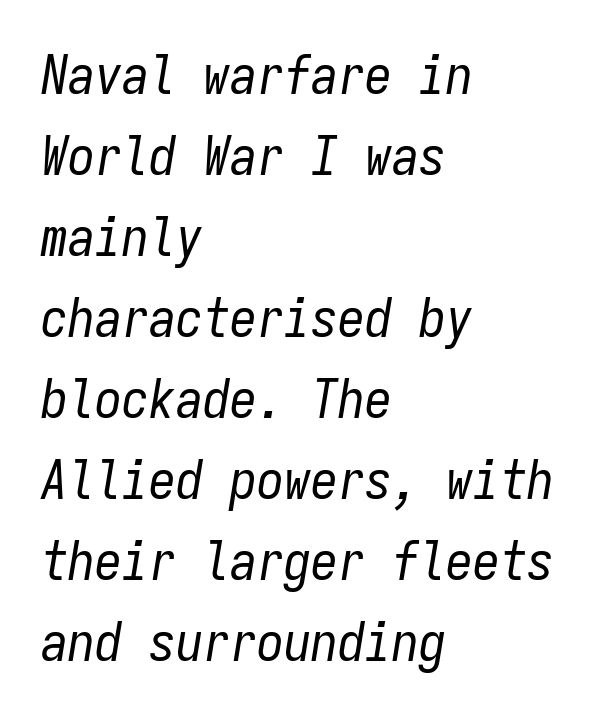
{"italic": "yes", "lean": "right", "slant_degrees": 9, "bold": "no", "weight": "regular", "width": "condensed", "stroke_contrast": "low", "x_height": "medium", "monospaced": "yes", "underline": "no", "align": "left", "line_spacing": "normal", "line_spacing_ratio": 1.5, "letter_spacing": "normal", "letter_spacing_em": 0.0, "glyph_px": 54}
